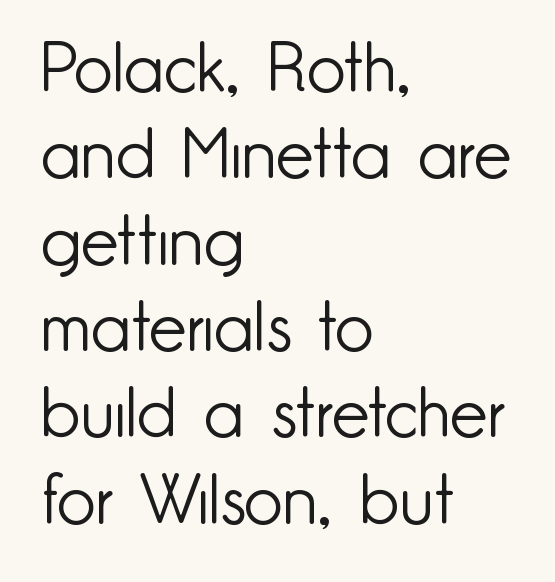
Q: Is the text bold? A: No.
Q: Is the text italic (slanted)? A: No, it is upright.
Q: Is the typeface a serif or a sans-serif typeface? A: Sans-serif.
Q: Is the text underlined? A: No.
Q: How is the paragraph aligned? A: Left-aligned.
Q: Is the spacing between letters normal or unusually wide? A: Normal.
Q: Is the spacing between lines tight, normal or loose? A: Normal.
Q: Width (condensed, normal, or wide)? A: Normal.
Q: Stroke contrast? A: Low.
Q: x-height? A: Small.
Q: Monospaced? A: No.
